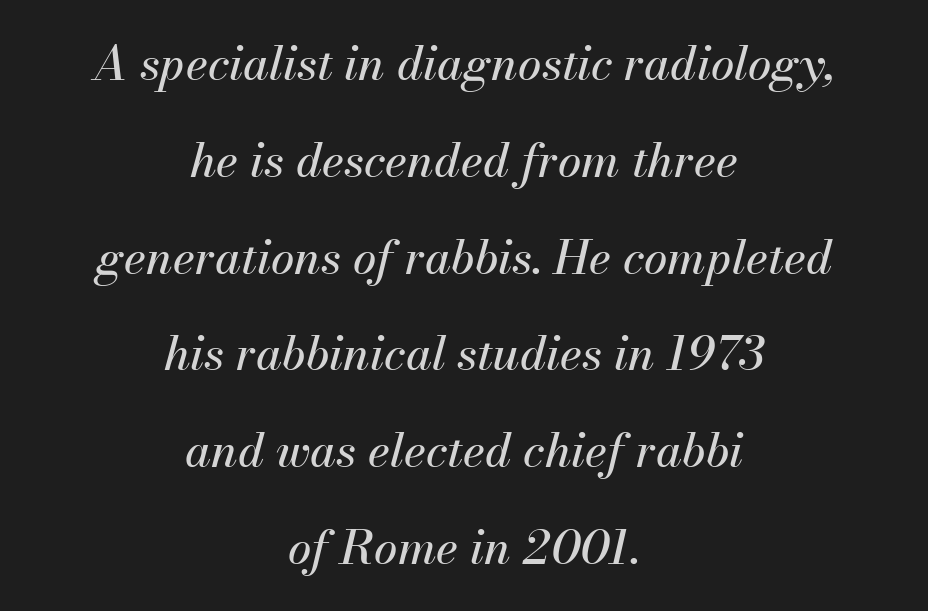
The image shows 47 px text type, italic (leaning right); set centered, loose line spacing (2.06x), normal letter spacing, not underlined; medium stroke contrast and a small x-height.
